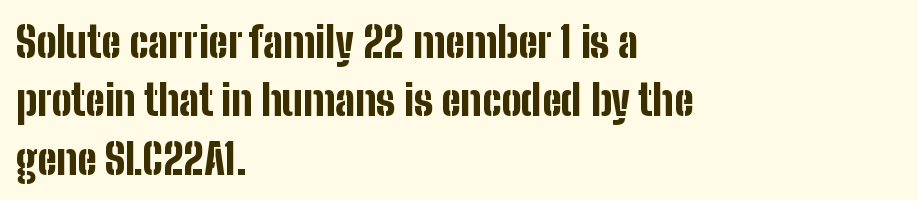
Glance below the letters and you will spot only blank space. Character widths vary here, with narrow letters taking less room than wide ones. In CSS terms this would be text-align: left. Line spacing here is normal. The font is running at its bold setting.
